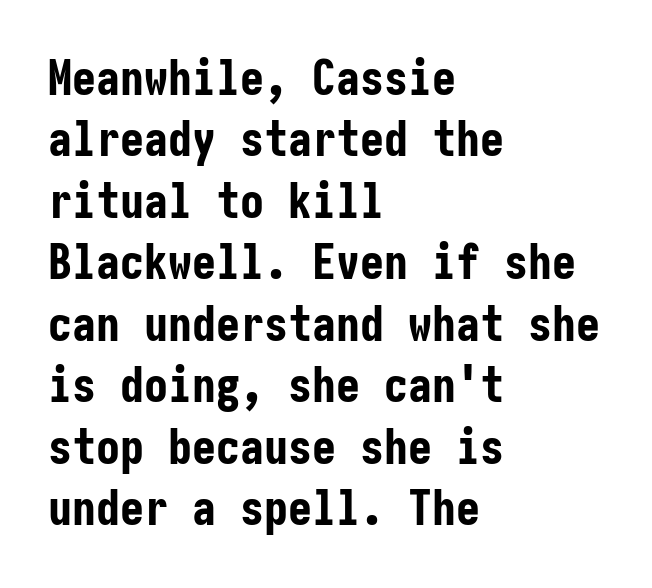
Q: Is the text bold? A: Yes.
Q: Is the text italic (slanted)? A: No, it is upright.
Q: Is the typeface a serif or a sans-serif typeface? A: Sans-serif.
Q: Is the text underlined? A: No.
Q: How is the paragraph aligned? A: Left-aligned.
Q: Is the spacing between letters normal or unusually wide? A: Normal.
Q: Is the spacing between lines tight, normal or loose? A: Normal.
Q: Width (condensed, normal, or wide)? A: Condensed.
Q: Stroke contrast? A: Low.
Q: x-height? A: Medium.
